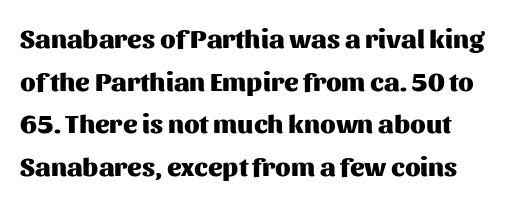
The image shows 27 px bold type, upright; set normal line spacing (1.58x), normal letter spacing, not underlined.
